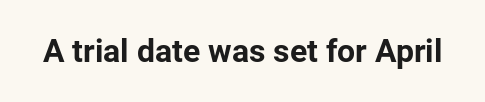
{"serif": "no", "italic": "no", "bold": "yes", "weight": "bold", "width": "normal", "stroke_contrast": "low", "x_height": "medium", "monospaced": "no", "underline": "no", "letter_spacing": "normal", "letter_spacing_em": 0.0, "glyph_px": 32}
